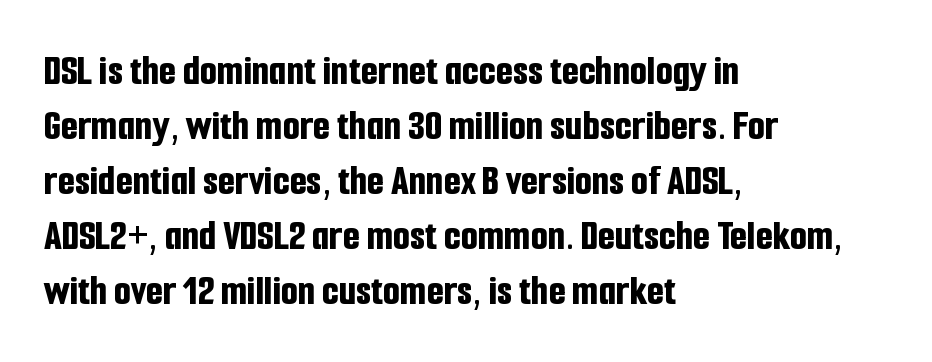
The image shows 44 px bold, condensed sans-serif type, upright; set left-aligned, normal line spacing (1.25x), normal letter spacing, not underlined; low stroke contrast and a medium x-height.
